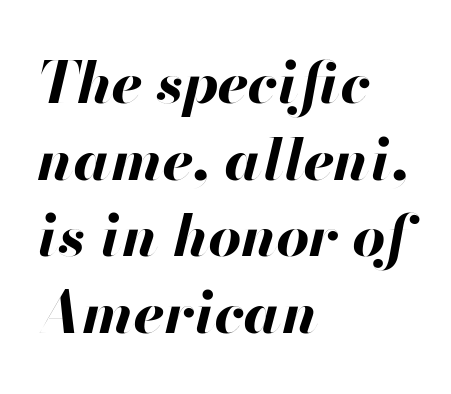
Q: Is the text bold? A: Yes.
Q: Is the text italic (slanted)? A: Yes, it leans right by about 13 degrees.
Q: Is the text underlined? A: No.
Q: How is the paragraph aligned? A: Left-aligned.
Q: Is the spacing between letters normal or unusually wide? A: Normal.
Q: Is the spacing between lines tight, normal or loose? A: Normal.
Q: Width (condensed, normal, or wide)? A: Normal.
Q: Stroke contrast? A: High.
Q: x-height? A: Small.
Q: Monospaced? A: No.
